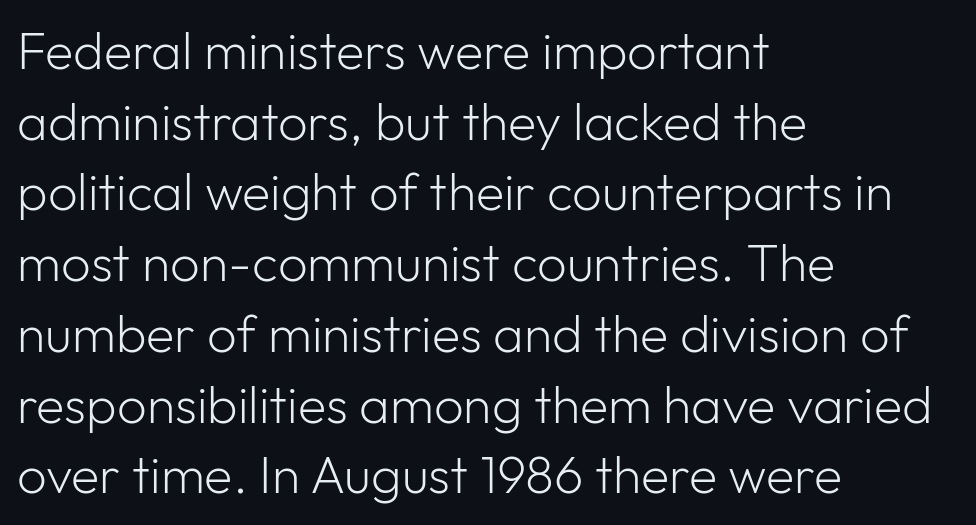
{"serif": "no", "italic": "no", "bold": "no", "weight": "light", "width": "normal", "stroke_contrast": "low", "x_height": "medium", "monospaced": "no", "underline": "no", "align": "left", "line_spacing": "normal", "line_spacing_ratio": 1.36, "letter_spacing": "normal", "letter_spacing_em": 0.0, "glyph_px": 52}
